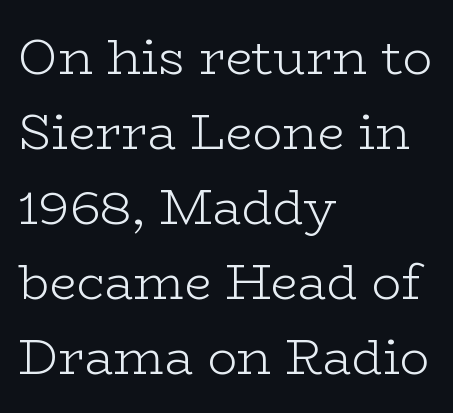
Q: Is the text bold? A: No.
Q: Is the text italic (slanted)? A: No, it is upright.
Q: Is the typeface a serif or a sans-serif typeface? A: Serif.
Q: Is the text underlined? A: No.
Q: How is the paragraph aligned? A: Left-aligned.
Q: Is the spacing between letters normal or unusually wide? A: Normal.
Q: Is the spacing between lines tight, normal or loose? A: Normal.
Q: Width (condensed, normal, or wide)? A: Wide.
Q: Stroke contrast? A: Low.
Q: x-height? A: Medium.
Q: Monospaced? A: No.
